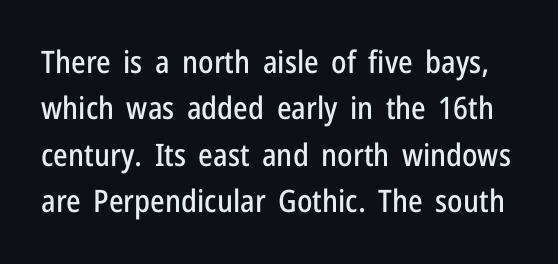
{"serif": "no", "italic": "no", "width": "condensed", "stroke_contrast": "low", "x_height": "medium", "monospaced": "no", "underline": "no", "line_spacing": "normal", "line_spacing_ratio": 1.5, "letter_spacing": "normal", "letter_spacing_em": 0.0, "glyph_px": 31}
